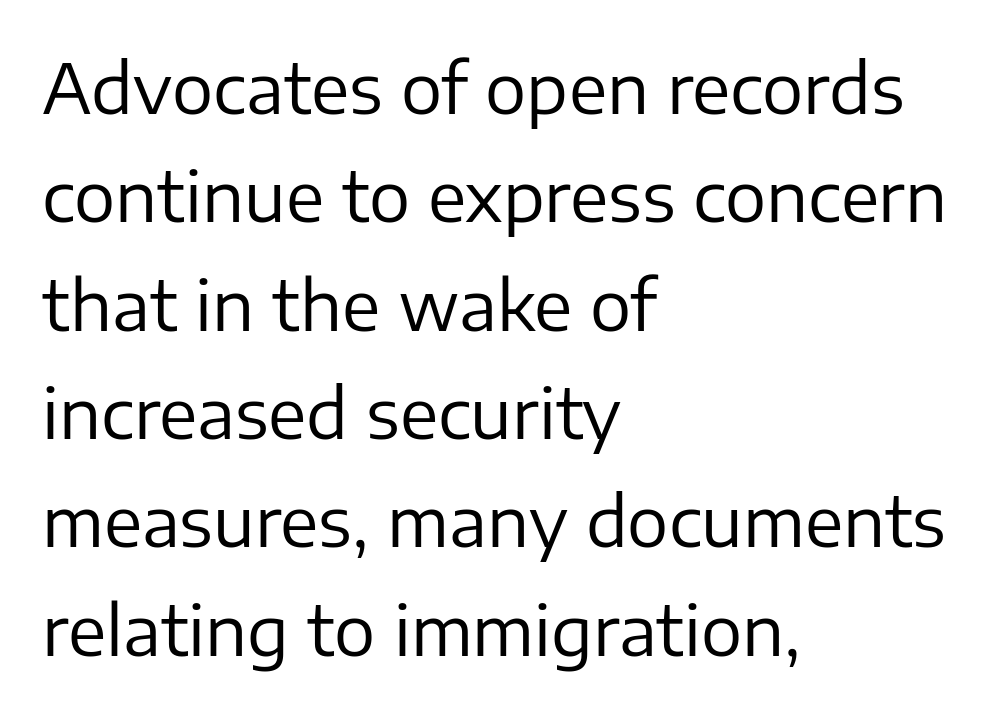
Q: Is the text bold? A: No.
Q: Is the text italic (slanted)? A: No, it is upright.
Q: Is the typeface a serif or a sans-serif typeface? A: Sans-serif.
Q: Is the text underlined? A: No.
Q: How is the paragraph aligned? A: Left-aligned.
Q: Is the spacing between letters normal or unusually wide? A: Normal.
Q: Is the spacing between lines tight, normal or loose? A: Normal.
Q: Width (condensed, normal, or wide)? A: Normal.
Q: Stroke contrast? A: Low.
Q: x-height? A: Medium.
Q: Monospaced? A: No.
